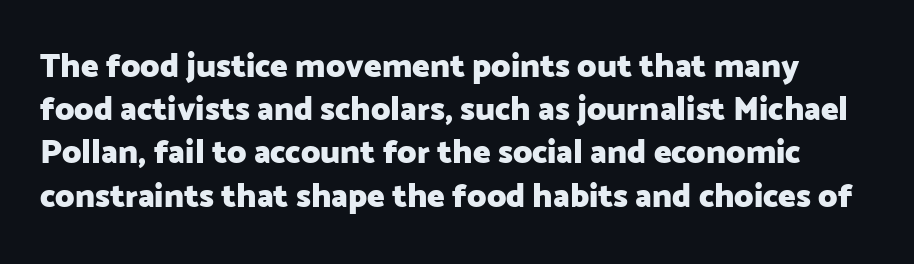
Descender tails drop into unmarked territory. Inter-character spacing is left at the font's built-in metrics. The type sits square on the baseline with zero lean. Looks like regular typesetting: each glyph gets only the width it needs. Regarding leading, the lines here are spaced in the standard way.
